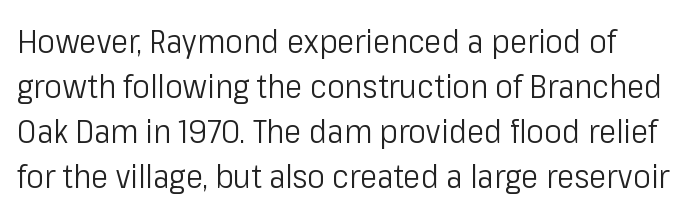
The image shows 33 px light, condensed sans-serif type, upright; set normal line spacing (1.36x), normal letter spacing, not underlined; low stroke contrast and a medium x-height.
